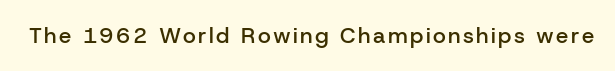
{"italic": "no", "bold": "semi", "underline": "no", "glyph_px": 22}
